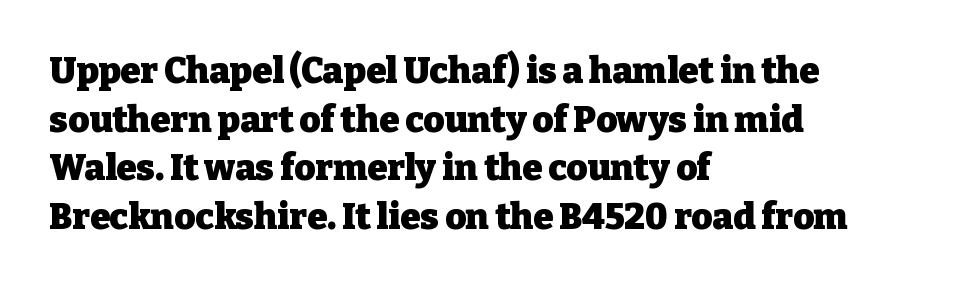
{"serif": "yes", "italic": "no", "bold": "yes", "weight": "heavy", "width": "normal", "stroke_contrast": "low", "x_height": "medium", "monospaced": "no", "underline": "no", "align": "left", "line_spacing": "normal", "line_spacing_ratio": 1.35, "letter_spacing": "normal", "letter_spacing_em": 0.0, "glyph_px": 36}
